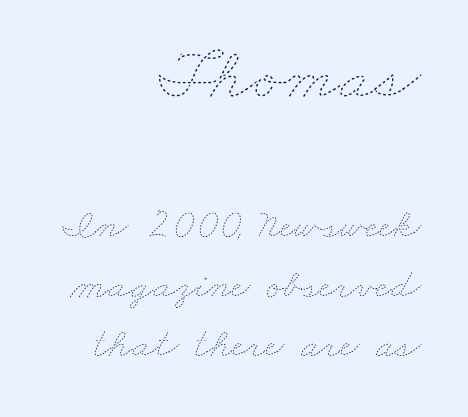
Each new line begins a customary step beneath the previous one. Does extra space separate the letters? No, they use regular spacing. Weight class: somewhere from thin through regular. The first block has been scaled up relative to the second.
